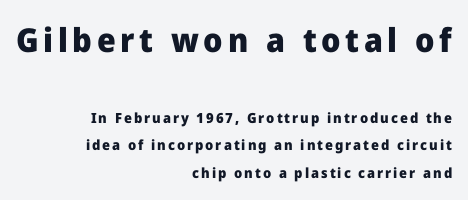
What kind of face is this? One without serifs — a sans. Which of the two is more prominent by size? The first, at the top. This rendering uses right alignment, leaving the left contour irregular. Notice the wide empty band between every row — that's loose leading. Spacing verdict: proportional, widths tailored to each character. Just letters on the line, the space beneath them empty.
